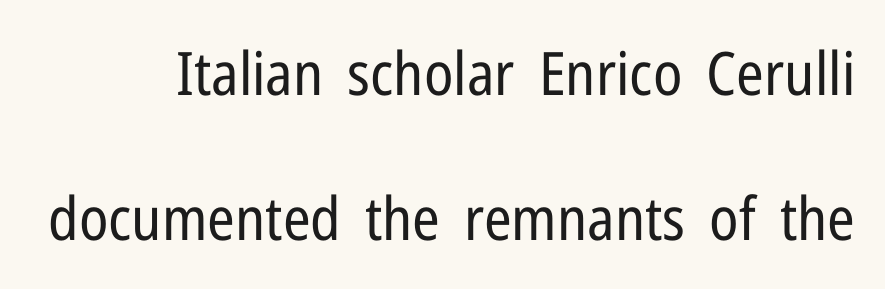
{"serif": "no", "italic": "no", "bold": "no", "weight": "regular", "width": "condensed", "stroke_contrast": "low", "x_height": "medium", "monospaced": "no", "underline": "no", "line_spacing": "loose", "line_spacing_ratio": 2.42, "letter_spacing": "normal", "letter_spacing_em": 0.0, "glyph_px": 60}
